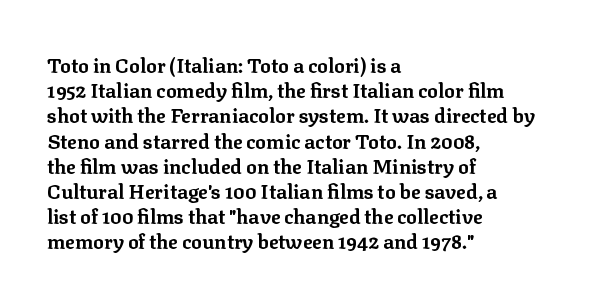
{"italic": "no", "bold": "yes", "underline": "no", "align": "left", "line_spacing": "normal", "line_spacing_ratio": 1.26, "letter_spacing": "normal", "letter_spacing_em": 0.0, "glyph_px": 20}
